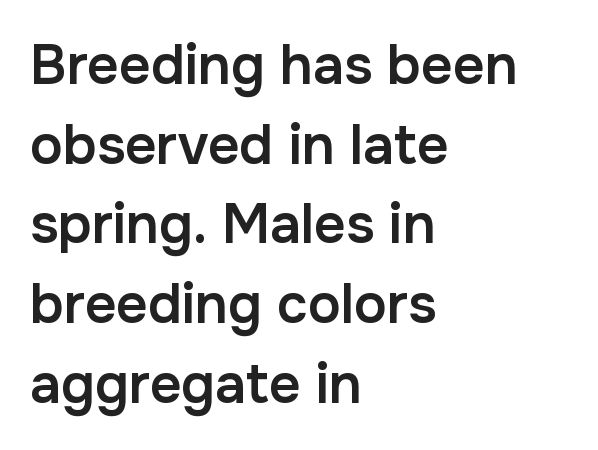
Q: Is the text bold? A: Semi-bold.
Q: Is the text italic (slanted)? A: No, it is upright.
Q: Is the typeface a serif or a sans-serif typeface? A: Sans-serif.
Q: Is the text underlined? A: No.
Q: How is the paragraph aligned? A: Left-aligned.
Q: Is the spacing between letters normal or unusually wide? A: Normal.
Q: Is the spacing between lines tight, normal or loose? A: Normal.
Q: Width (condensed, normal, or wide)? A: Normal.
Q: Stroke contrast? A: Low.
Q: x-height? A: Medium.
Q: Monospaced? A: No.
